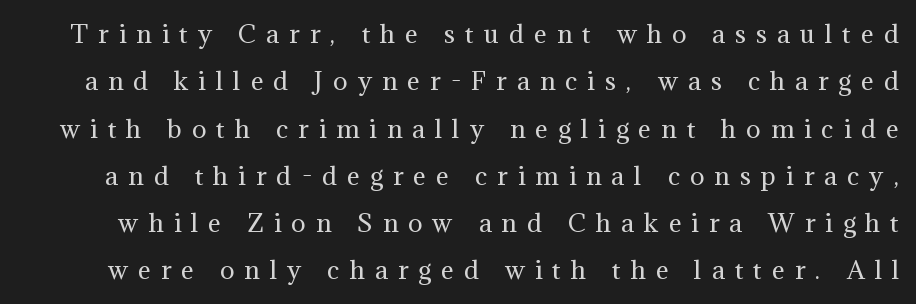
Q: Is the text bold? A: No.
Q: Is the text italic (slanted)? A: No, it is upright.
Q: Is the text underlined? A: No.
Q: Is the spacing between letters normal or unusually wide? A: Unusually wide.
Q: Is the spacing between lines tight, normal or loose? A: Loose.
